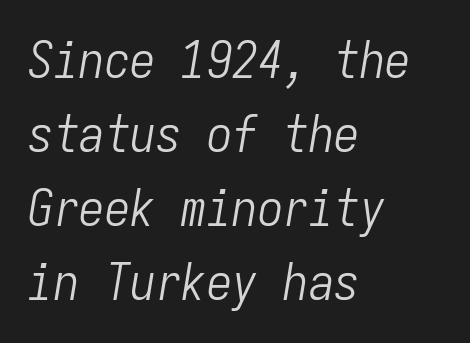
Each stroke keeps to a modest, everyday thickness or less. Rule under the text: the space is simply empty. Notice how the stems are inclined rather than vertical — that's the hallmark of italics. The letters march in equal steps, a hallmark of fixed-pitch type.
